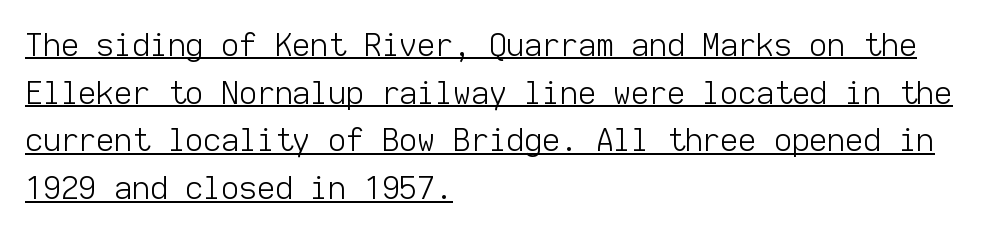
Every character sits straight up, as roman type does. Unlike a traditional serif, this face leaves its strokes unadorned. Casual observation: everything's shoved over to the left. Is this a fixed-width face? Yes — each glyph sits in an identical cell. The sample's only ornament is a line tracing under the words. Compared with a typical body face, this is equally light or lighter still.
